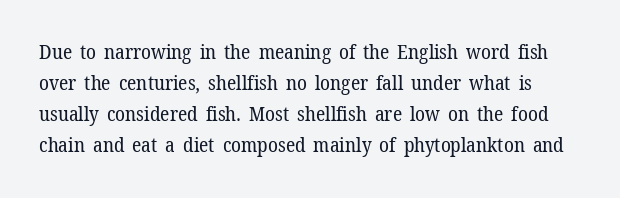
Vertically, the passage feels balanced, rows spaced as you'd expect. Compared with typical body copy, the letter spacing here is the same. Unlike italic type, these characters show no tilt at all. The font is comparable to plain body text, perhaps lighter.
